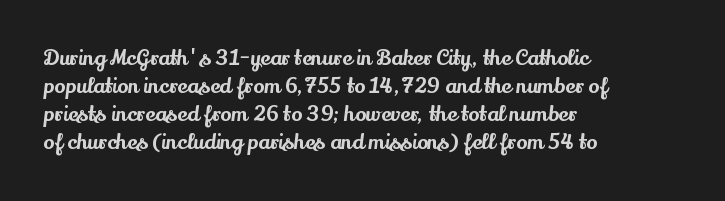
{"underline": "no", "align": "left", "line_spacing": "normal", "line_spacing_ratio": 1.34, "letter_spacing": "normal", "letter_spacing_em": 0.0, "glyph_px": 21}
